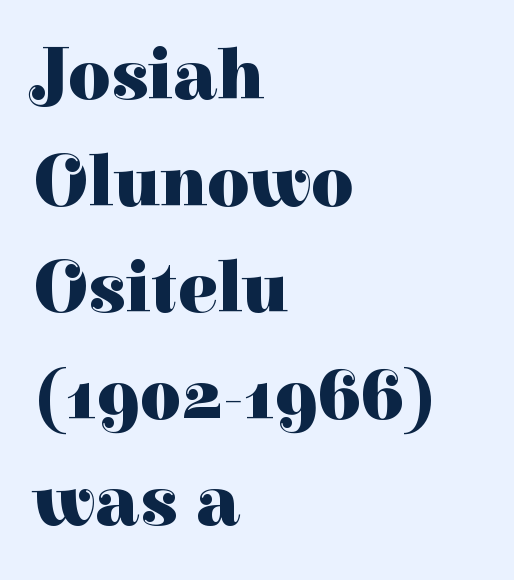
Q: Is the text bold? A: Yes.
Q: Is the text italic (slanted)? A: No, it is upright.
Q: Is the typeface a serif or a sans-serif typeface? A: Serif.
Q: Is the text underlined? A: No.
Q: How is the paragraph aligned? A: Left-aligned.
Q: Is the spacing between letters normal or unusually wide? A: Normal.
Q: Is the spacing between lines tight, normal or loose? A: Normal.
Q: Width (condensed, normal, or wide)? A: Normal.
Q: Stroke contrast? A: High.
Q: x-height? A: Medium.
Q: Monospaced? A: No.
